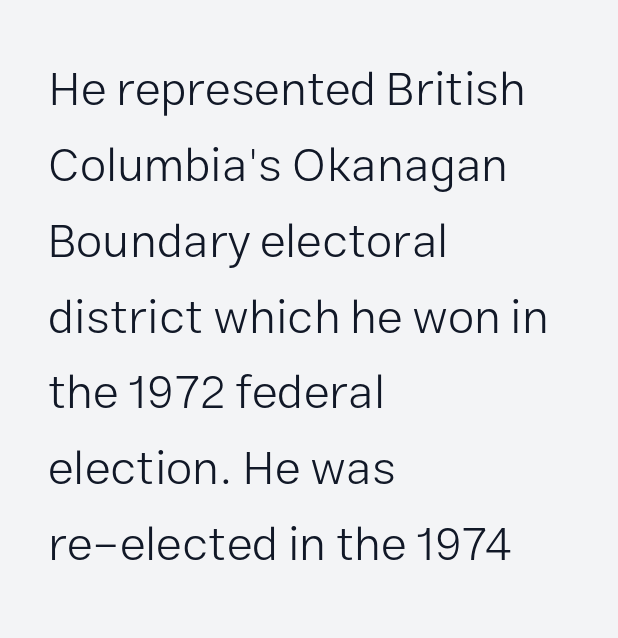
The image shows 48 px light sans-serif type, upright; set left-aligned, normal line spacing (1.58x), normal letter spacing, not underlined; low stroke contrast and a medium x-height.
